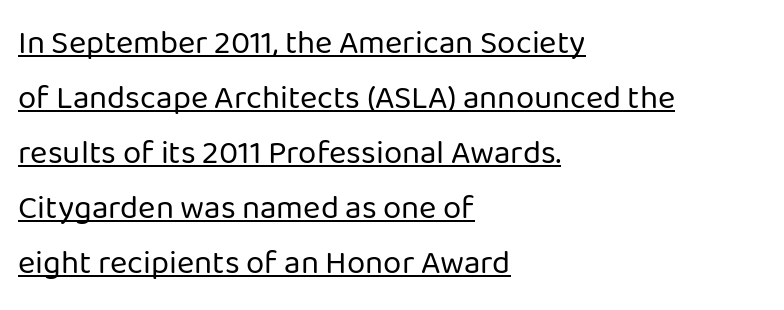
This sample keeps an unexceptional amount of space between lines. Words appear dense and cohesive because spacing is normal. This sample uses an upright cut, with every glyph sitting square on the baseline. Is there an underline? Yes — a line sits under the letters. To sum up the face: it is a sans, with no serifs. Typeset ragged right — the left edge is the straight one.
